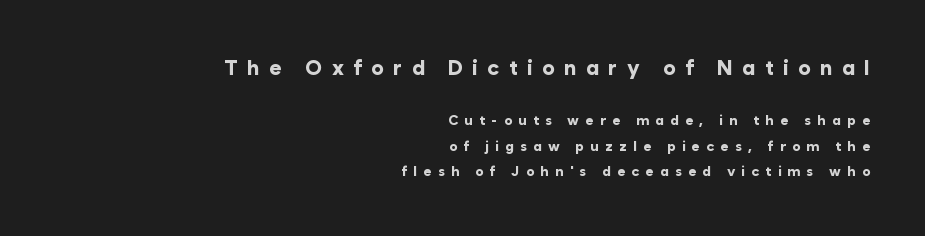
Q: Is the text bold? A: Yes.
Q: Is the text italic (slanted)? A: No, it is upright.
Q: Is the text underlined? A: No.
Q: How is the paragraph aligned? A: Right-aligned.
Q: Is the spacing between letters normal or unusually wide? A: Unusually wide.
Q: Which block of text is set in a larger size, the first (top) or the second (bottom)? A: The first (top) one.
